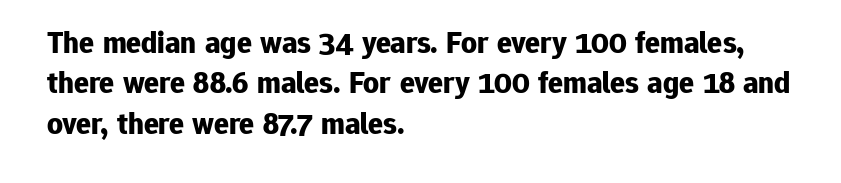
Stroke thickness is high; the sample reads as a true bold. Here the designer chose a conventional face with non-uniform glyph widths. Each line starts at the same left margin while the right side varies. The typeface chosen for these lines omits serifs. Normally led — the rows are evenly, conventionally spaced. Ascenders rise straight up at ninety degrees.
